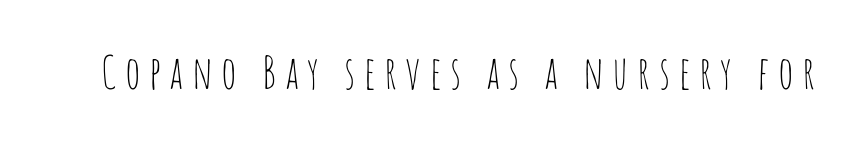
Think of a printed novel: that variable character pitch is what you see here. The glyphs are unaccompanied by any horizontal stroke below them. The face used here is a sans, in the tradition of grotesques and geometrics. Every character sits straight up, as roman type does. Stem width sits at or under what a default text font uses.
